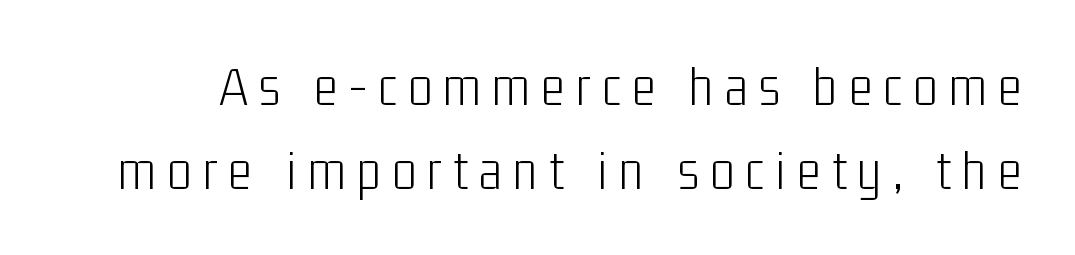
The image shows 57 px light, condensed sans-serif type, upright; set normal line spacing (1.47x), unusually wide letter spacing (+0.2 em), not underlined; low stroke contrast and a medium x-height.
